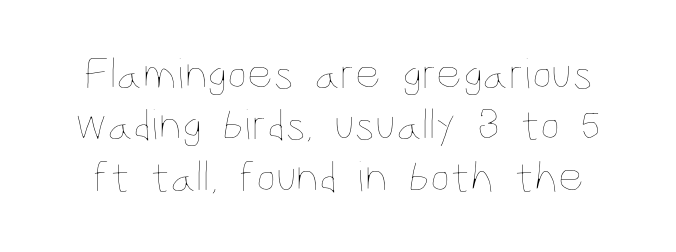
Q: Is the text bold? A: No.
Q: Is the text italic (slanted)? A: No, it is upright.
Q: Is the text underlined? A: No.
Q: Is the spacing between letters normal or unusually wide? A: Normal.
Q: Is the spacing between lines tight, normal or loose? A: Tight.
Q: Width (condensed, normal, or wide)? A: Condensed.
Q: Stroke contrast? A: Low.
Q: x-height? A: Large.
Q: Monospaced? A: No.
